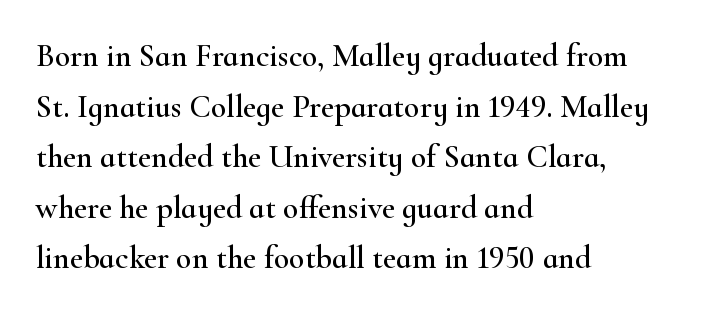
Q: Is the text italic (slanted)? A: No, it is upright.
Q: Is the typeface a serif or a sans-serif typeface? A: Serif.
Q: Is the text underlined? A: No.
Q: How is the paragraph aligned? A: Left-aligned.
Q: Is the spacing between letters normal or unusually wide? A: Normal.
Q: Is the spacing between lines tight, normal or loose? A: Normal.
Q: Width (condensed, normal, or wide)? A: Wide.
Q: Stroke contrast? A: High.
Q: x-height? A: Small.
Q: Monospaced? A: No.
